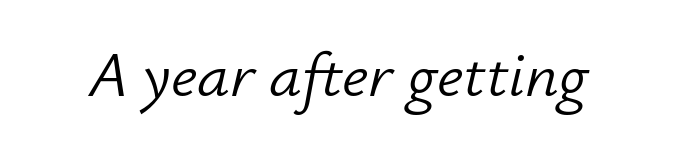
The image shows 65 px light type, italic (leaning right); set normal letter spacing, not underlined; low stroke contrast and a small x-height.
